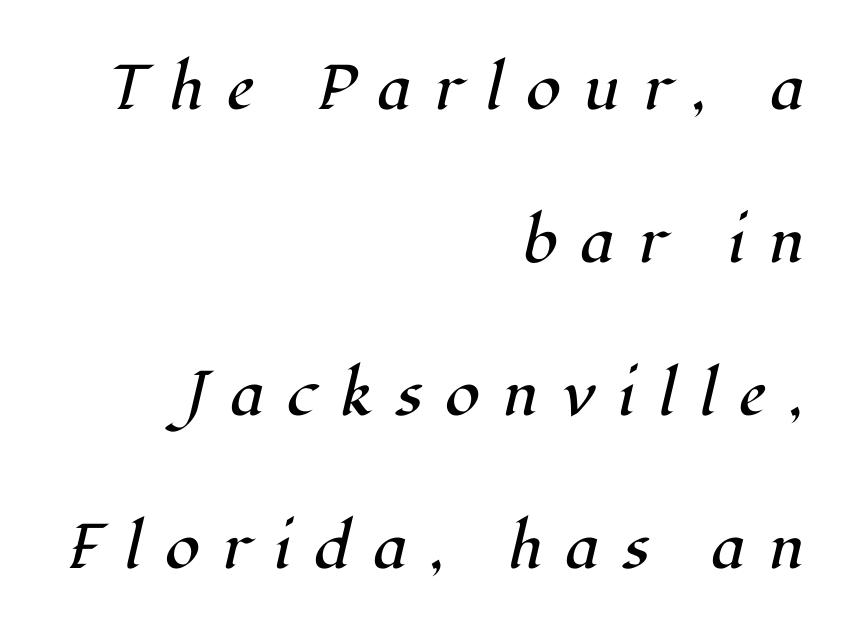
{"serif": "yes", "italic": "yes", "lean": "right", "slant_degrees": 12, "bold": "no", "weight": "regular", "width": "normal", "stroke_contrast": "high", "x_height": "medium", "monospaced": "no", "underline": "no", "align": "right", "line_spacing": "loose", "line_spacing_ratio": 2.43, "letter_spacing": "wide", "letter_spacing_em": 0.37, "glyph_px": 63}
